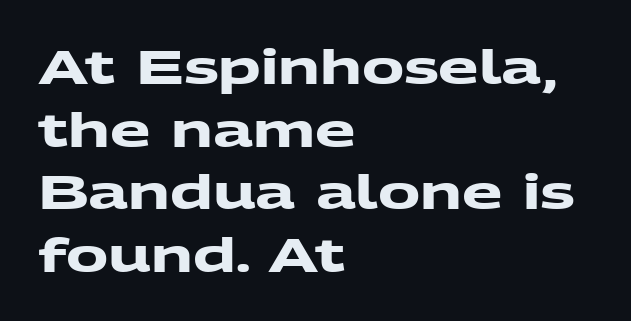
{"serif": "no", "bold": "yes", "weight": "heavy", "width": "wide", "stroke_contrast": "medium", "x_height": "medium", "monospaced": "no", "underline": "no", "align": "left", "line_spacing": "normal", "line_spacing_ratio": 1.33, "letter_spacing": "normal", "letter_spacing_em": 0.0, "glyph_px": 47}
